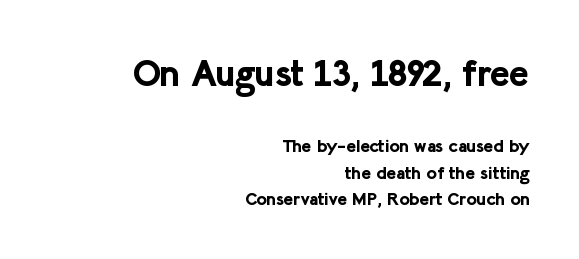
The image shows 37 px bold sans-serif type, upright; set right-aligned, normal line spacing (1.49x), normal letter spacing, not underlined; the first (top) block is 2.06x larger; low stroke contrast and a medium x-height.
